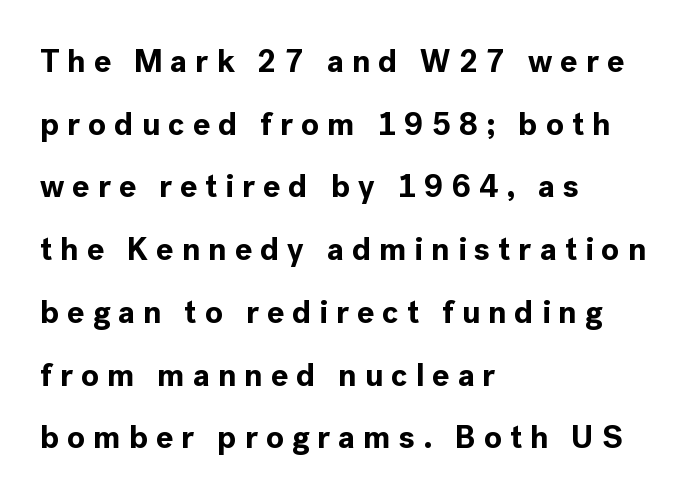
In terms of letterspacing, this is a distinctly airy, spread setting. The face used here is proportionally spaced, like ordinary book or web type. All the whitespace from short lines collects on the right. The letters stand straight up with perfectly vertical stems.
